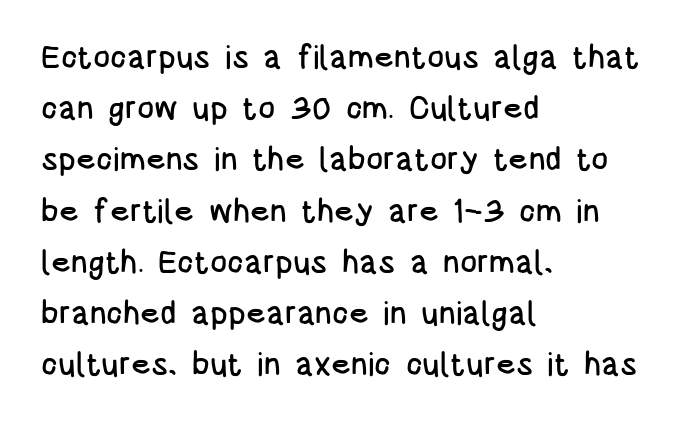
The image shows 32 px condensed sans-serif type, upright; set left-aligned, normal line spacing (1.6x), normal letter spacing, not underlined; low stroke contrast and a large x-height.
